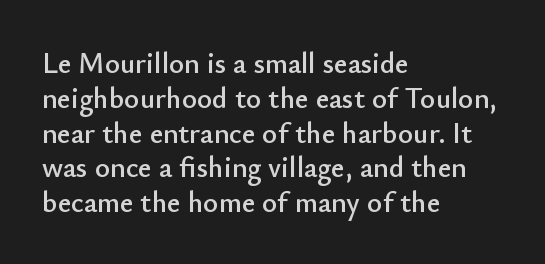
Q: Is the text italic (slanted)? A: No, it is upright.
Q: Is the typeface a serif or a sans-serif typeface? A: Sans-serif.
Q: Is the text underlined? A: No.
Q: How is the paragraph aligned? A: Left-aligned.
Q: Is the spacing between letters normal or unusually wide? A: Normal.
Q: Width (condensed, normal, or wide)? A: Normal.
Q: Stroke contrast? A: Low.
Q: x-height? A: Small.
Q: Monospaced? A: No.
